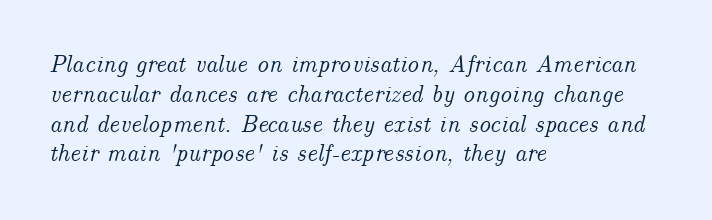
{"italic": "yes", "lean": "right", "slant_degrees": 14, "underline": "no", "align": "left", "line_spacing_ratio": 1.24, "letter_spacing": "normal", "letter_spacing_em": 0.0, "glyph_px": 24}
